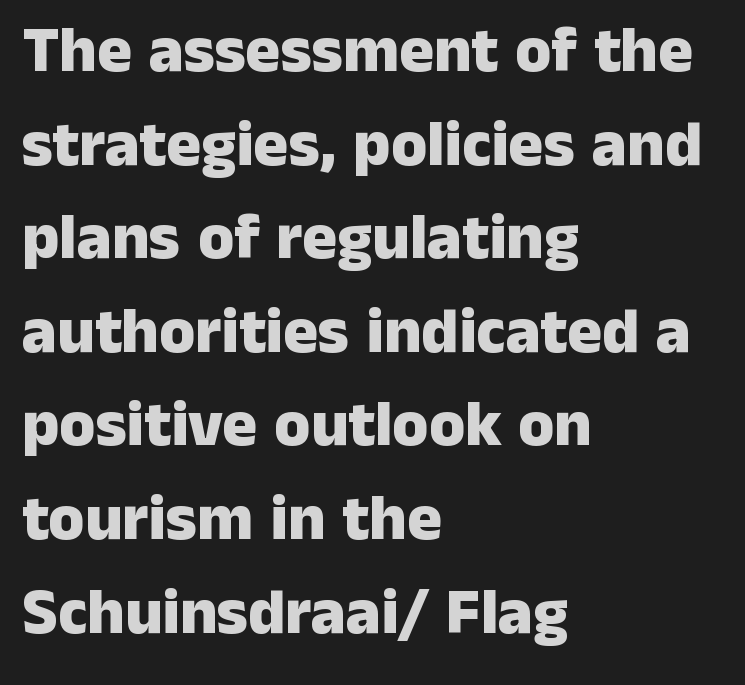
{"serif": "no", "italic": "no", "bold": "yes", "weight": "heavy", "width": "normal", "stroke_contrast": "low", "x_height": "medium", "monospaced": "no", "underline": "no", "align": "left", "line_spacing": "normal", "line_spacing_ratio": 1.44, "letter_spacing": "normal", "letter_spacing_em": 0.0, "glyph_px": 65}
